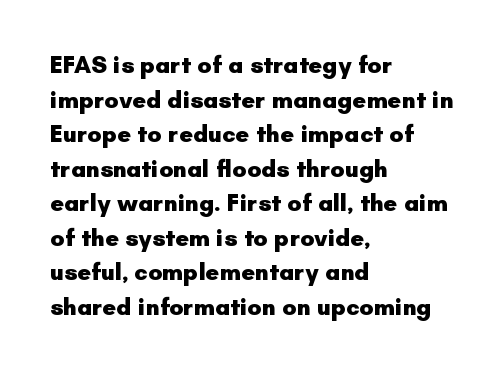
Rule under the text: the space is simply empty. Nothing unusual about the tracking: characters are spaced as the font intends. Leading: standard. This sample uses an upright cut, with every glyph sitting square on the baseline. Set as a true bold cut, around the 700 mark. Line beginnings align vertically; line endings do not.
